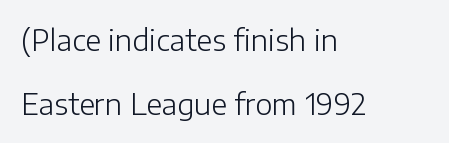
The image shows 29 px light sans-serif type, upright; set left-aligned, loose line spacing (2.2x), normal letter spacing, not underlined; low stroke contrast and a medium x-height.
